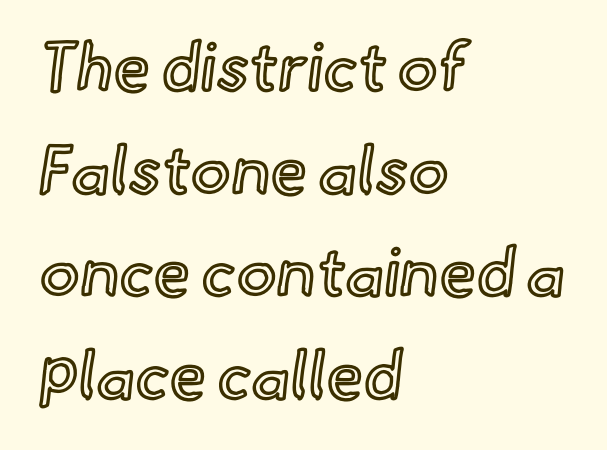
Q: Is the text italic (slanted)? A: Yes.
Q: Is the text underlined? A: No.
Q: How is the paragraph aligned? A: Left-aligned.
Q: Is the spacing between letters normal or unusually wide? A: Normal.
Q: Is the spacing between lines tight, normal or loose? A: Normal.
Q: Width (condensed, normal, or wide)? A: Normal.
Q: x-height? A: Small.
Q: Monospaced? A: No.
